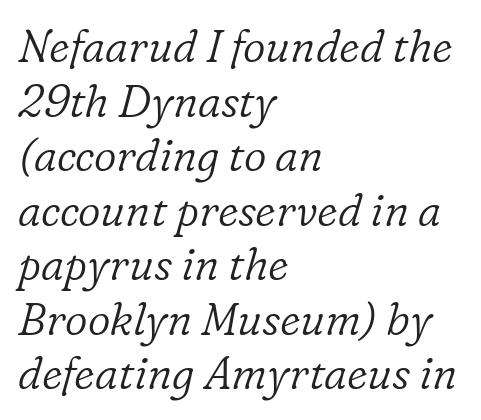
Q: Is the text bold? A: No.
Q: Is the text italic (slanted)? A: Yes, it leans right by about 16 degrees.
Q: Is the typeface a serif or a sans-serif typeface? A: Serif.
Q: Is the text underlined? A: No.
Q: How is the paragraph aligned? A: Left-aligned.
Q: Is the spacing between letters normal or unusually wide? A: Normal.
Q: Width (condensed, normal, or wide)? A: Normal.
Q: Stroke contrast? A: Low.
Q: x-height? A: Medium.
Q: Monospaced? A: No.
